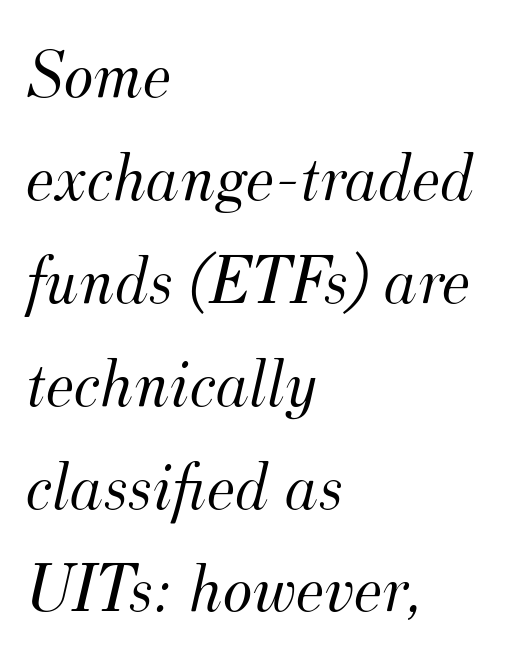
The image shows 70 px light serif type, italic (leaning right); set left-aligned, normal line spacing (1.47x), normal letter spacing, not underlined; medium stroke contrast and a small x-height.
